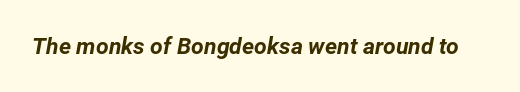
Q: Is the text bold? A: Yes.
Q: Is the text italic (slanted)? A: Yes, it leans right by about 12 degrees.
Q: Is the text underlined? A: No.
Q: Is the spacing between letters normal or unusually wide? A: Normal.
